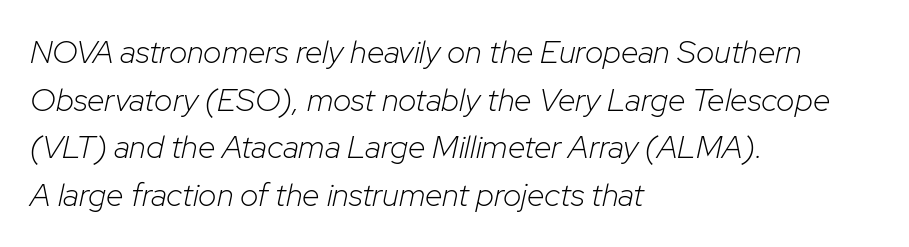
Q: Is the text bold? A: No.
Q: Is the text italic (slanted)? A: Yes, it leans right by about 12 degrees.
Q: Is the text underlined? A: No.
Q: How is the paragraph aligned? A: Left-aligned.
Q: Is the spacing between letters normal or unusually wide? A: Normal.
Q: Is the spacing between lines tight, normal or loose? A: Normal.
Q: Width (condensed, normal, or wide)? A: Normal.
Q: Stroke contrast? A: Low.
Q: x-height? A: Medium.
Q: Monospaced? A: No.
